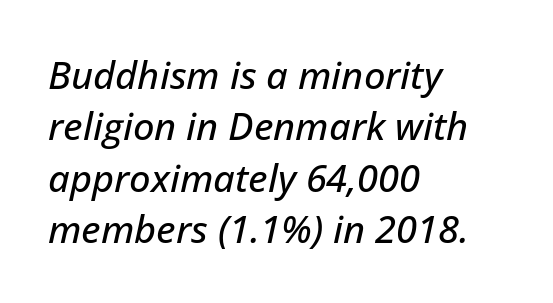
The image shows 38 px text type, italic (leaning right); set left-aligned, normal line spacing (1.35x), normal letter spacing, not underlined; low stroke contrast and a medium x-height.
